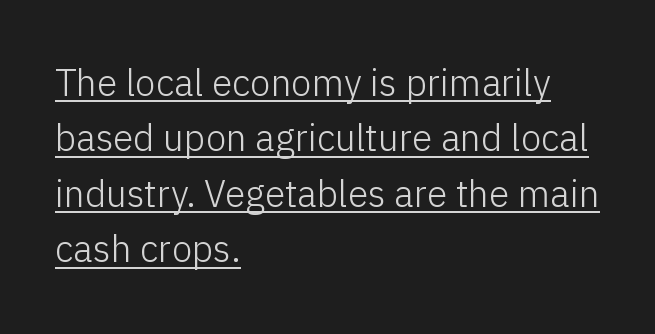
{"serif": "no", "italic": "no", "bold": "no", "weight": "light", "width": "normal", "stroke_contrast": "low", "x_height": "medium", "monospaced": "no", "underline": "yes", "align": "left", "line_spacing": "normal", "line_spacing_ratio": 1.5, "letter_spacing": "normal", "letter_spacing_em": 0.0, "glyph_px": 37}
